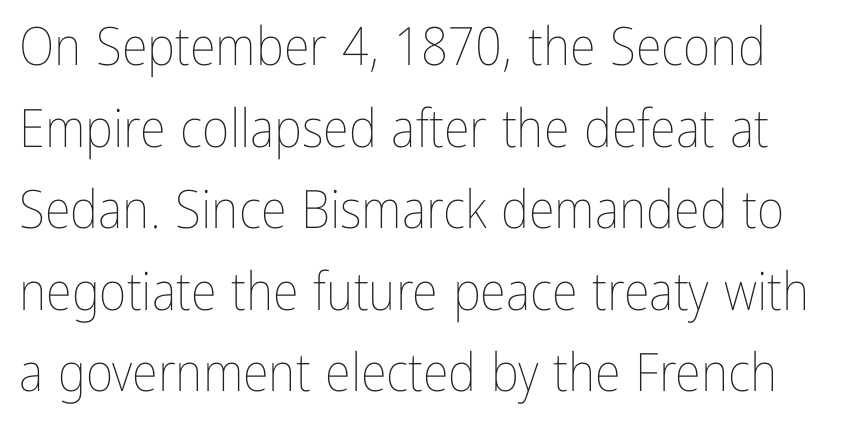
{"italic": "no", "bold": "no", "weight": "thin", "width": "condensed", "stroke_contrast": "low", "x_height": "medium", "monospaced": "no", "underline": "no", "line_spacing": "normal", "line_spacing_ratio": 1.54, "letter_spacing": "normal", "letter_spacing_em": 0.0, "glyph_px": 53}
